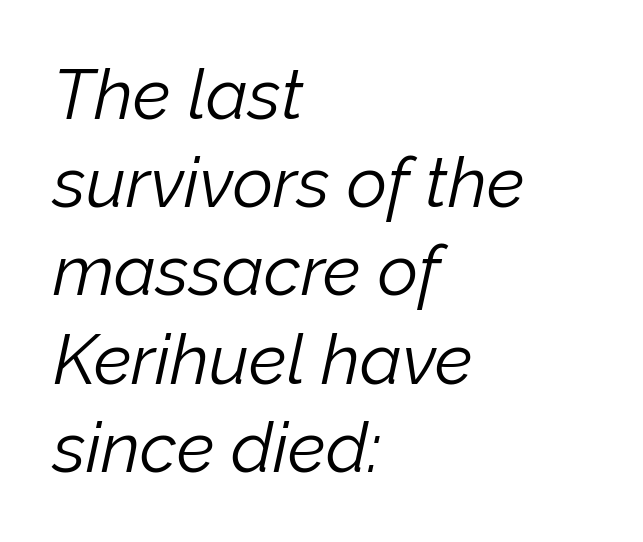
The image shows 70 px light type, italic (leaning right); set left-aligned, normal line spacing (1.26x), normal letter spacing, not underlined; low stroke contrast and a medium x-height.
